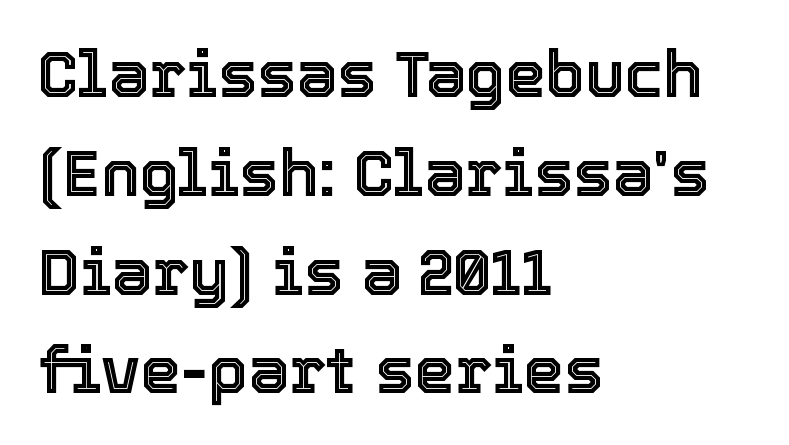
Reading down the block, your eye returns to a fixed left position each line. This rendering features lettering with no underline. Proportional: the letters do not fall into vertical columns. The designer left line spacing at the default. You can tell it's not italic because the verticals are truly vertical. The passage shown has conventional tracking throughout.
